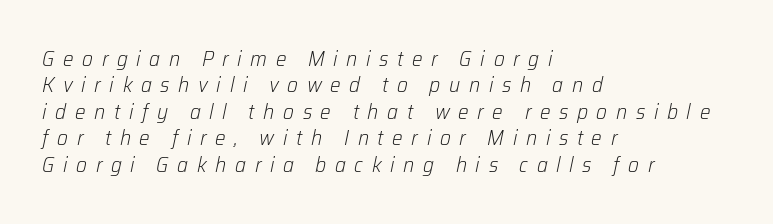
{"italic": "yes", "lean": "right", "slant_degrees": 12, "bold": "no", "underline": "no", "align": "left", "line_spacing": "normal", "line_spacing_ratio": 1.26, "letter_spacing": "wide", "letter_spacing_em": 0.41, "glyph_px": 21}
